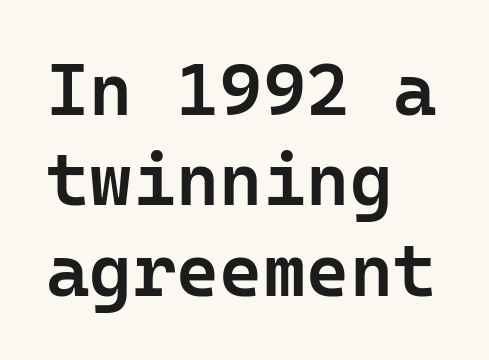
{"serif": "no", "italic": "no", "bold": "semi", "weight": "semibold", "width": "normal", "stroke_contrast": "low", "x_height": "medium", "monospaced": "yes", "underline": "no", "align": "left", "line_spacing_ratio": 1.22, "letter_spacing": "normal", "letter_spacing_em": 0.0, "glyph_px": 74}
